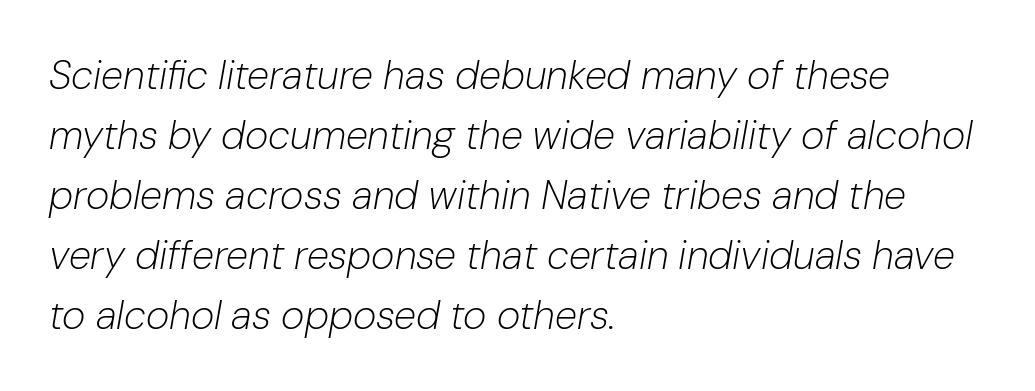
Q: Is the text bold? A: No.
Q: Is the text italic (slanted)? A: Yes, it leans right by about 10 degrees.
Q: Is the text underlined? A: No.
Q: How is the paragraph aligned? A: Left-aligned.
Q: Is the spacing between letters normal or unusually wide? A: Normal.
Q: Is the spacing between lines tight, normal or loose? A: Normal.
Q: Width (condensed, normal, or wide)? A: Normal.
Q: Stroke contrast? A: Low.
Q: x-height? A: Medium.
Q: Monospaced? A: No.
